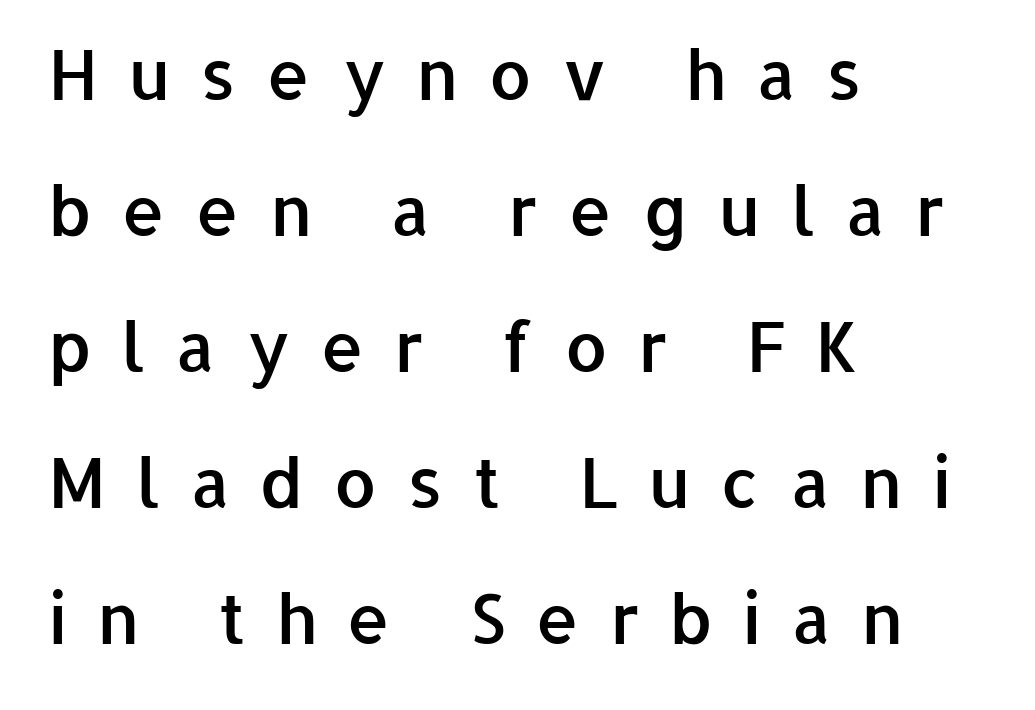
Letter spacing: wide. This is the regular roman posture of the typeface. Leftover space on each line is placed entirely after the last word. Unlike a traditional serif, this face leaves its strokes unadorned. The space between consecutive lines is lavish. Its strokes are somewhat broadened, the hallmark of semibold type.
